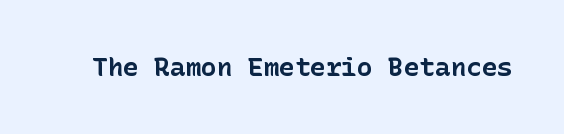
Q: Is the text bold? A: Yes.
Q: Is the text italic (slanted)? A: No, it is upright.
Q: Is the text underlined? A: No.
Q: Is the spacing between letters normal or unusually wide? A: Normal.
